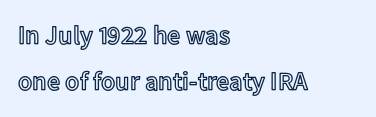
{"italic": "no", "underline": "no", "align": "left", "line_spacing_ratio": 1.77, "letter_spacing": "normal", "letter_spacing_em": 0.0, "glyph_px": 26}
